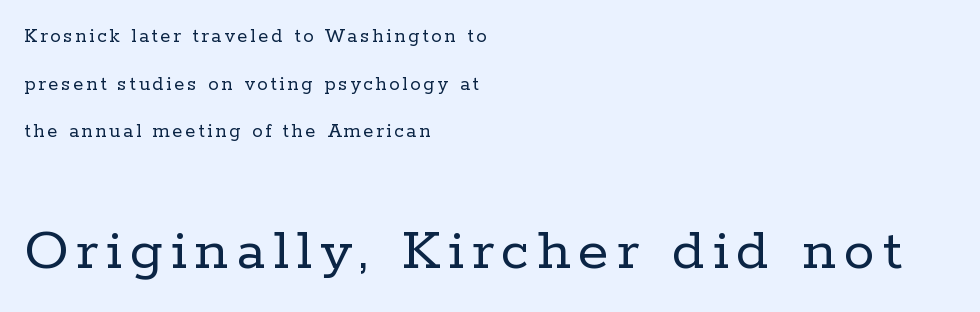
The image shows 62 px regular-weight serif type, upright; set left-aligned, loose line spacing (2.27x), not underlined; the second (bottom) block is 2.95x larger; low stroke contrast and a medium x-height.
